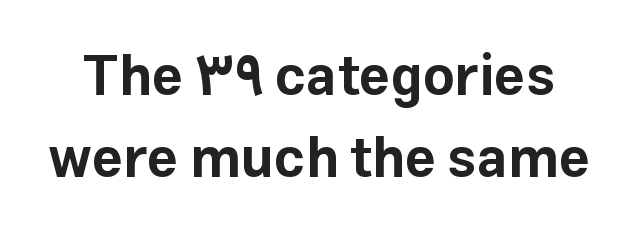
{"serif": "no", "italic": "no", "bold": "yes", "weight": "bold", "width": "normal", "stroke_contrast": "low", "x_height": "medium", "monospaced": "no", "underline": "no", "line_spacing": "normal", "line_spacing_ratio": 1.49, "letter_spacing": "normal", "letter_spacing_em": 0.0, "glyph_px": 55}
